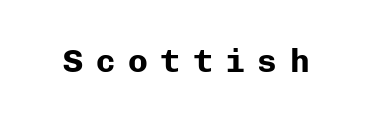
{"serif": "no", "italic": "no", "bold": "yes", "weight": "bold", "width": "normal", "stroke_contrast": "low", "x_height": "medium", "monospaced": "yes", "underline": "no", "letter_spacing": "wide", "letter_spacing_em": 0.38, "glyph_px": 33}
